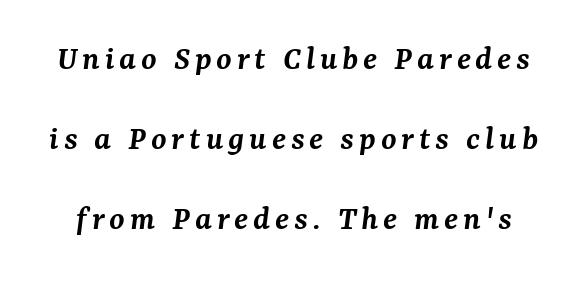
{"serif": "yes", "italic": "yes", "lean": "right", "slant_degrees": 7, "bold": "semi", "weight": "semibold", "width": "normal", "stroke_contrast": "medium", "x_height": "medium", "monospaced": "no", "underline": "no", "line_spacing": "loose", "line_spacing_ratio": 2.29, "glyph_px": 35}
